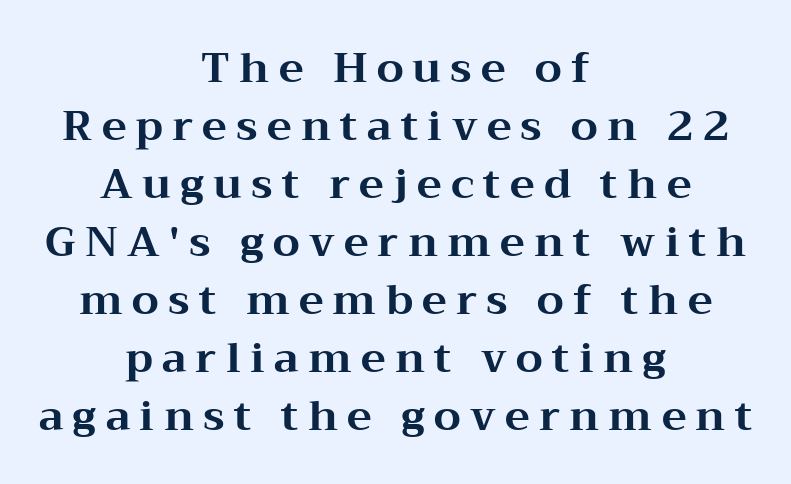
The gap between lines stays unmarked. Small tapered or slab feet sit at the stroke ends, so this counts as serif. The lettering holds an erect, upright posture throughout. Glyph-to-glyph distance is far greater than everyday printed text. The designer left line spacing at the default.
